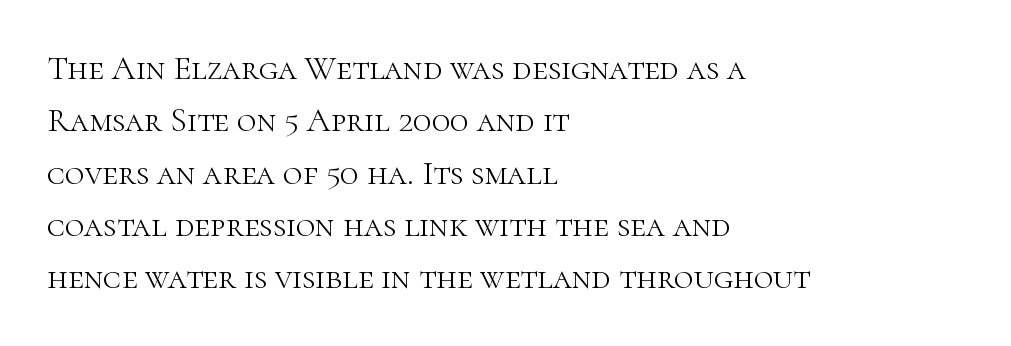
{"serif": "yes", "italic": "no", "bold": "no", "weight": "light", "width": "normal", "stroke_contrast": "high", "x_height": "medium", "monospaced": "no", "underline": "no", "align": "left", "line_spacing": "normal", "line_spacing_ratio": 1.54, "letter_spacing": "normal", "letter_spacing_em": 0.0, "glyph_px": 34}
